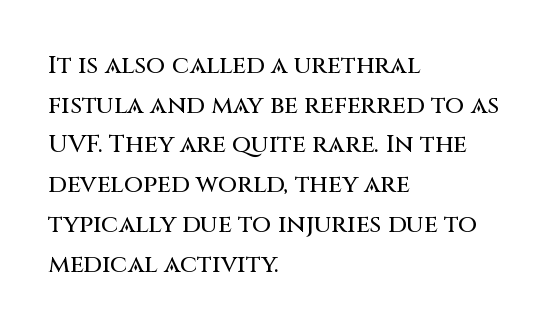
Q: Is the text italic (slanted)? A: No, it is upright.
Q: Is the text underlined? A: No.
Q: How is the paragraph aligned? A: Left-aligned.
Q: Is the spacing between letters normal or unusually wide? A: Normal.
Q: Is the spacing between lines tight, normal or loose? A: Normal.
